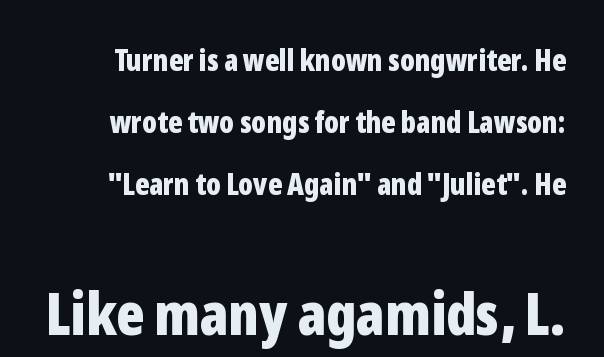
The image shows 59 px bold, condensed sans-serif type, upright; set loose line spacing (2.07x), normal letter spacing, not underlined; the second (bottom) block is 1.97x larger; low stroke contrast and a medium x-height.
